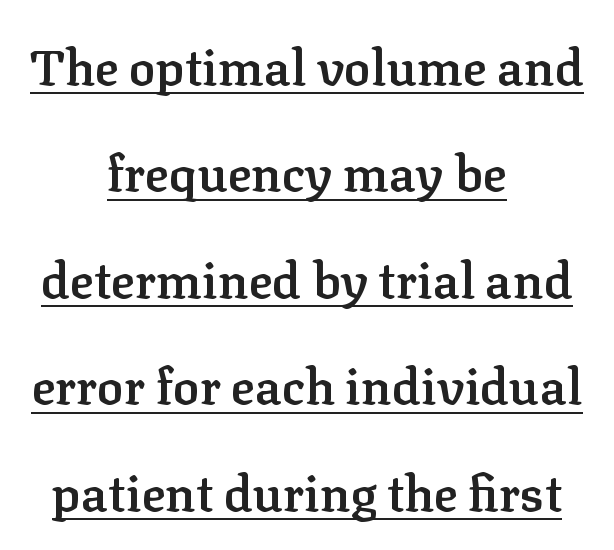
Q: Is the text bold? A: Semi-bold.
Q: Is the text italic (slanted)? A: No, it is upright.
Q: Is the typeface a serif or a sans-serif typeface? A: Serif.
Q: Is the text underlined? A: Yes.
Q: How is the paragraph aligned? A: Centered.
Q: Is the spacing between letters normal or unusually wide? A: Normal.
Q: Is the spacing between lines tight, normal or loose? A: Loose.
Q: Width (condensed, normal, or wide)? A: Normal.
Q: Stroke contrast? A: Low.
Q: x-height? A: Medium.
Q: Monospaced? A: No.
